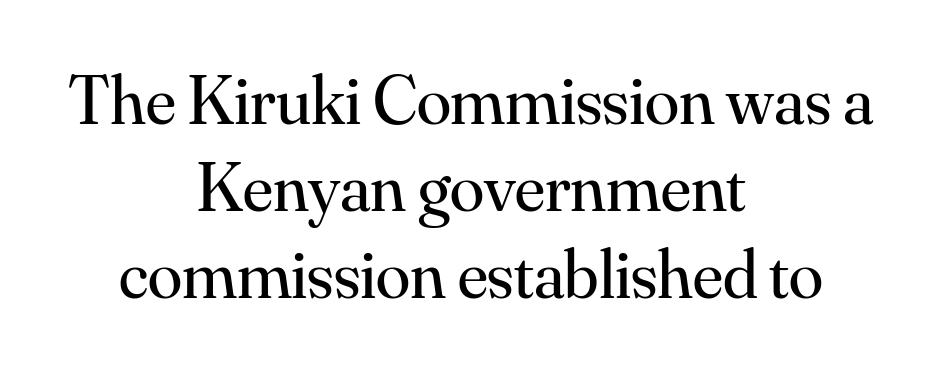
Q: Is the text bold? A: No.
Q: Is the text italic (slanted)? A: No, it is upright.
Q: Is the typeface a serif or a sans-serif typeface? A: Serif.
Q: Is the text underlined? A: No.
Q: How is the paragraph aligned? A: Centered.
Q: Is the spacing between letters normal or unusually wide? A: Normal.
Q: Width (condensed, normal, or wide)? A: Normal.
Q: Stroke contrast? A: Medium.
Q: x-height? A: Small.
Q: Monospaced? A: No.
